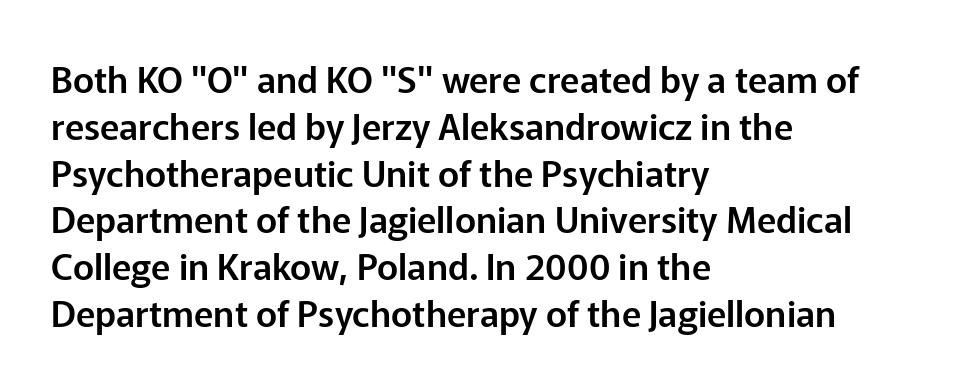
Honestly, the row spacing looks completely unremarkable. This is the regular roman posture of the typeface. Underline: absent. The horizontal fit of the characters is conventional and even.
